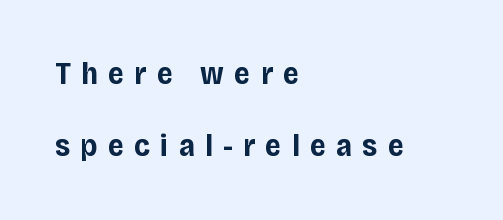
This sample has the flowing, uneven cadence of proportional lettering. Inter-character spacing is expanded well beyond the font's built-in metrics. Typographically, this falls in the sans-serif category. One-word summary of the alignment: left.
